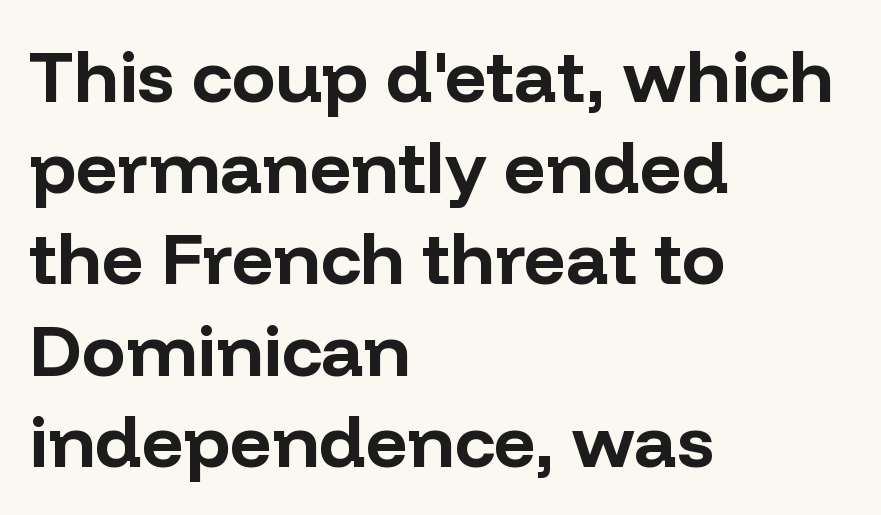
The image shows 73 px bold sans-serif type, upright; set left-aligned, normal line spacing (1.25x), normal letter spacing, not underlined; low stroke contrast and a medium x-height.
